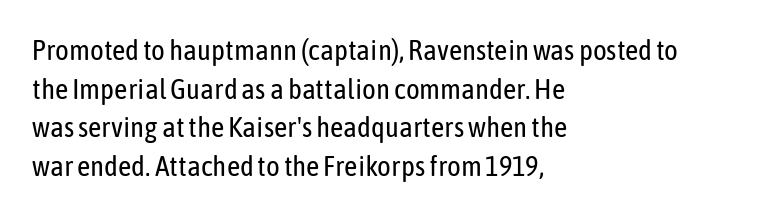
Q: Is the text bold? A: No.
Q: Is the text italic (slanted)? A: No, it is upright.
Q: Is the typeface a serif or a sans-serif typeface? A: Sans-serif.
Q: Is the text underlined? A: No.
Q: How is the paragraph aligned? A: Left-aligned.
Q: Is the spacing between letters normal or unusually wide? A: Normal.
Q: Is the spacing between lines tight, normal or loose? A: Normal.
Q: Width (condensed, normal, or wide)? A: Condensed.
Q: Stroke contrast? A: Low.
Q: x-height? A: Medium.
Q: Monospaced? A: No.
